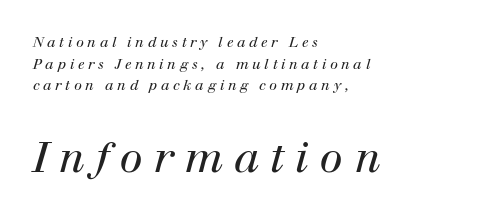
The image shows 42 px regular-weight serif type, italic (leaning right); set left-aligned, normal line spacing (1.55x), unusually wide letter spacing (+0.26 em), not underlined; the second (bottom) block is 3.0x larger; high stroke contrast and a medium x-height.
